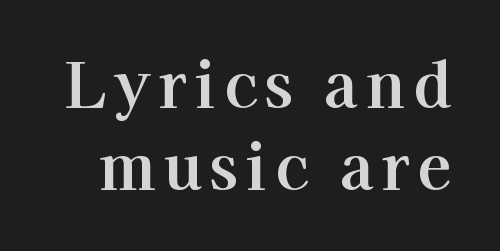
Q: Is the text italic (slanted)? A: No, it is upright.
Q: Is the typeface a serif or a sans-serif typeface? A: Serif.
Q: Is the text underlined? A: No.
Q: Is the spacing between lines tight, normal or loose? A: Normal.
Q: Width (condensed, normal, or wide)? A: Normal.
Q: Stroke contrast? A: High.
Q: x-height? A: Medium.
Q: Monospaced? A: No.
